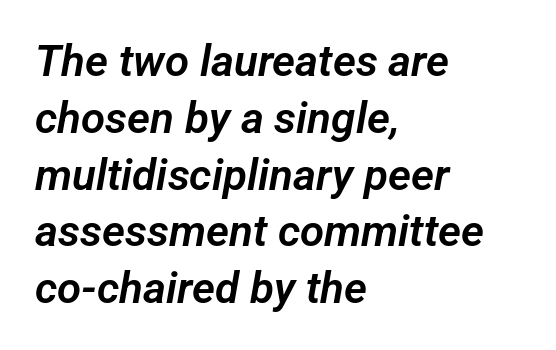
Note the varied advance widths — an 'i' is clearly narrower than an 'm'. The glyphs are unaccompanied by any horizontal stroke below them. This rendering leaves character spacing at its baseline value. This rendering uses left alignment, leaving the right contour irregular. Each letter's strokes conclude bluntly, with no projecting serifs. Regular leading.
